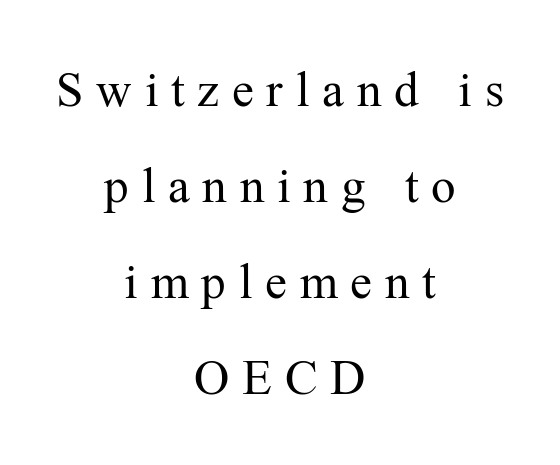
Q: Is the text bold? A: No.
Q: Is the text italic (slanted)? A: No, it is upright.
Q: Is the typeface a serif or a sans-serif typeface? A: Serif.
Q: Is the text underlined? A: No.
Q: How is the paragraph aligned? A: Centered.
Q: Is the spacing between letters normal or unusually wide? A: Unusually wide.
Q: Is the spacing between lines tight, normal or loose? A: Loose.
Q: Width (condensed, normal, or wide)? A: Normal.
Q: Stroke contrast? A: Medium.
Q: x-height? A: Medium.
Q: Monospaced? A: No.
